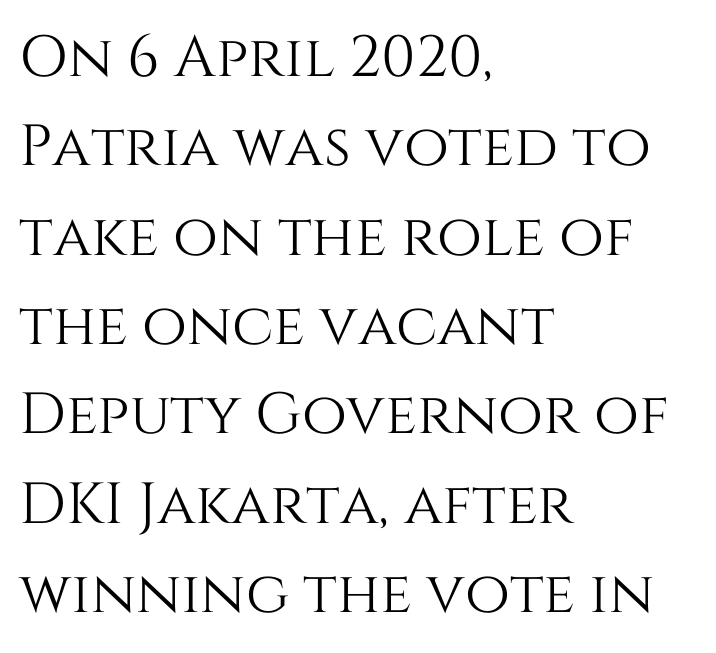
Clear beneath every line of the passage. The block of text has a typical density, with ordinary space between rows. One-word summary of the alignment: left. Honestly, the letter spacing is just normal — you wouldn't notice it. A roman cut, with each character standing at attention. Proportional: the letters do not fall into vertical columns.
